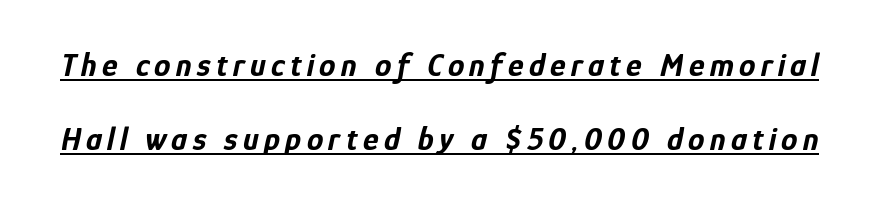
Style check: oblique. Looks like regular typesetting: each glyph gets only the width it needs. Summary of weight: heavy, a full bold. Baseline-to-baseline distance is far greater than the letter height.
